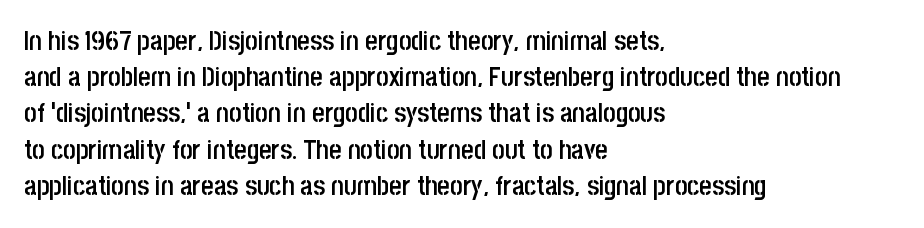
Q: Is the text bold? A: Semi-bold.
Q: Is the text italic (slanted)? A: No, it is upright.
Q: Is the text underlined? A: No.
Q: How is the paragraph aligned? A: Left-aligned.
Q: Is the spacing between letters normal or unusually wide? A: Normal.
Q: Is the spacing between lines tight, normal or loose? A: Normal.
